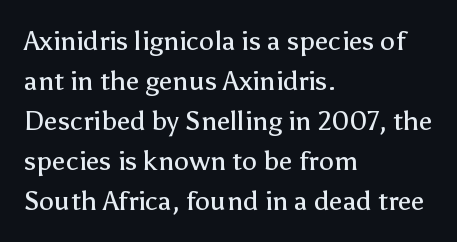
{"italic": "no", "bold": "no", "underline": "no", "align": "left", "line_spacing": "normal", "line_spacing_ratio": 1.48, "letter_spacing": "normal", "letter_spacing_em": 0.0, "glyph_px": 27}
